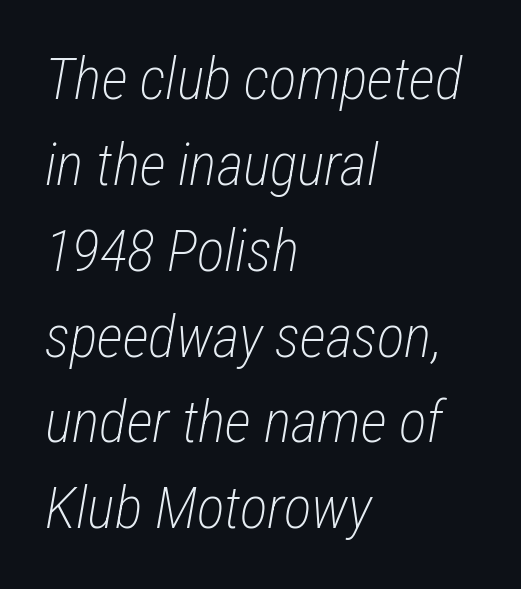
Q: Is the text bold? A: No.
Q: Is the text italic (slanted)? A: Yes, it leans right by about 12 degrees.
Q: Is the text underlined? A: No.
Q: How is the paragraph aligned? A: Left-aligned.
Q: Is the spacing between letters normal or unusually wide? A: Normal.
Q: Is the spacing between lines tight, normal or loose? A: Normal.
Q: Width (condensed, normal, or wide)? A: Condensed.
Q: Stroke contrast? A: Low.
Q: x-height? A: Medium.
Q: Monospaced? A: No.
